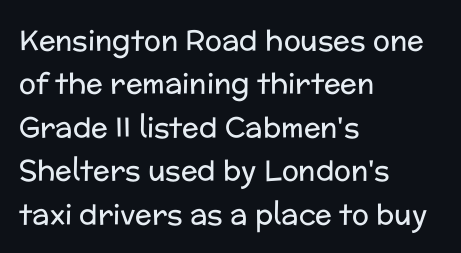
{"serif": "no", "italic": "no", "bold": "no", "weight": "regular", "width": "normal", "stroke_contrast": "low", "x_height": "medium", "monospaced": "no", "underline": "no", "align": "left", "line_spacing": "normal", "line_spacing_ratio": 1.55, "letter_spacing": "normal", "letter_spacing_em": 0.0, "glyph_px": 28}
